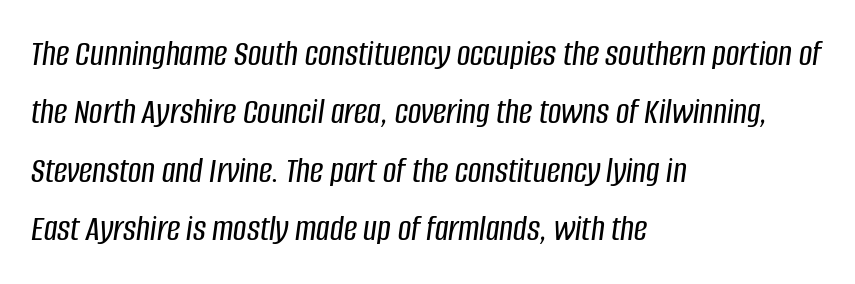
{"italic": "yes", "lean": "right", "slant_degrees": 8, "width": "condensed", "stroke_contrast": "low", "x_height": "large", "monospaced": "no", "underline": "no", "align": "left", "line_spacing": "normal", "line_spacing_ratio": 1.58, "letter_spacing": "normal", "letter_spacing_em": 0.0, "glyph_px": 37}
